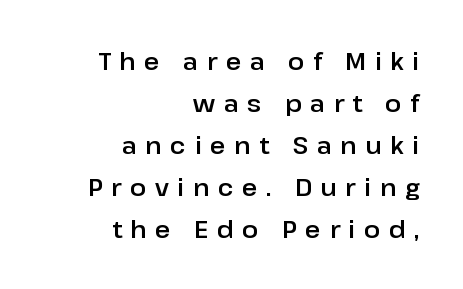
Spacing between characters has been opened up far beyond the box default. Posture: vertical. All the whitespace from short lines collects on the left. Beneath every word, the page is bare.
